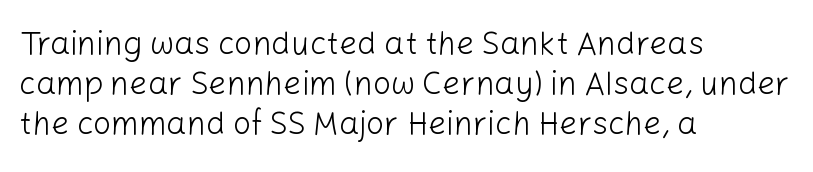
Q: Is the text bold? A: No.
Q: Is the text italic (slanted)? A: No, it is upright.
Q: Is the typeface a serif or a sans-serif typeface? A: Sans-serif.
Q: Is the text underlined? A: No.
Q: How is the paragraph aligned? A: Left-aligned.
Q: Is the spacing between letters normal or unusually wide? A: Normal.
Q: Is the spacing between lines tight, normal or loose? A: Normal.
Q: Width (condensed, normal, or wide)? A: Normal.
Q: Stroke contrast? A: Low.
Q: x-height? A: Medium.
Q: Monospaced? A: No.
